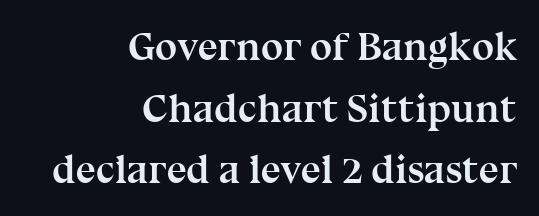
{"serif": "yes", "italic": "no", "bold": "yes", "weight": "semibold", "width": "normal", "stroke_contrast": "medium", "x_height": "medium", "monospaced": "no", "underline": "no", "align": "right", "line_spacing": "normal", "line_spacing_ratio": 1.54, "letter_spacing": "normal", "letter_spacing_em": 0.0, "glyph_px": 40}
